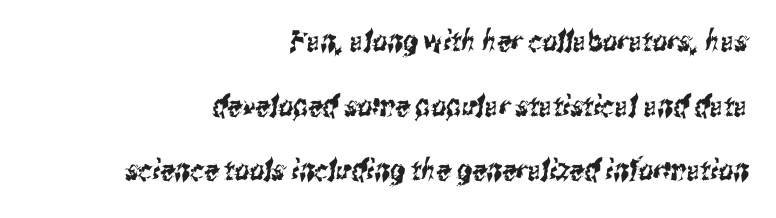
The image shows 29 px condensed sans-serif type; set right-aligned, loose line spacing (2.23x), normal letter spacing, not underlined; medium stroke contrast and a medium x-height.
